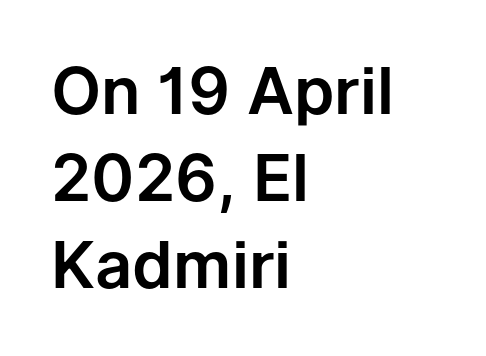
It's the straight-up-and-down kind of type. The text was rendered using a sans face with plain stroke endings. The ragged edge is on the right, which tells us the setting is flush left. Check the space under the baseline: it is left empty. Inter-character spacing is left at the font's built-in metrics.
